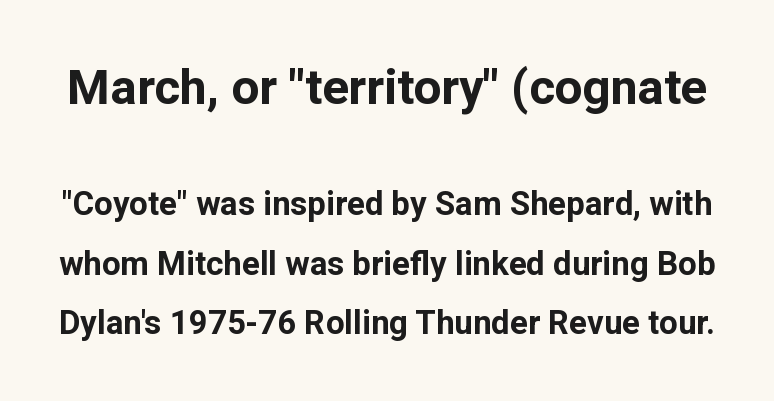
The strokes are fattened all the way to bold. Caption: standard tracking, unaltered. Designer's note — italics off, roman on. Clear beneath every line of the passage. You could not count columns in this text — the font is proportionally spaced. The block sitting higher on the canvas is the one with enlarged characters.
